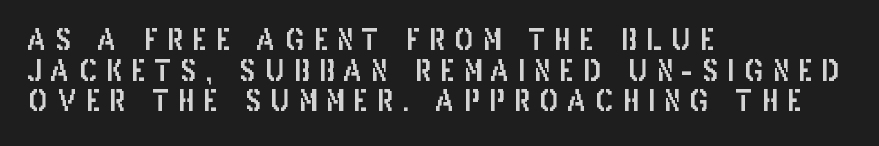
The image shows 29 px condensed sans-serif type, upright; set left-aligned, tight line spacing (1.06x), unusually wide letter spacing (+0.31 em), not underlined; low stroke contrast and a large x-height.
